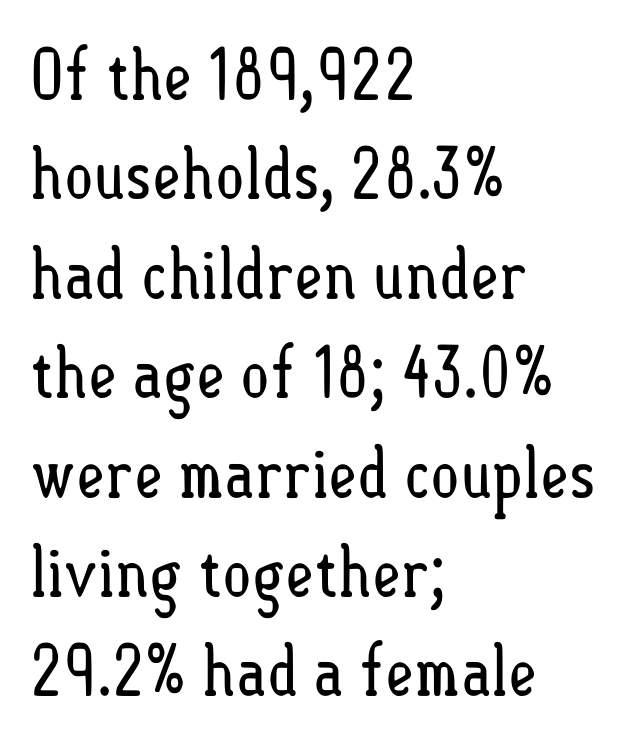
Q: Is the text bold? A: No.
Q: Is the text italic (slanted)? A: No, it is upright.
Q: Is the text underlined? A: No.
Q: How is the paragraph aligned? A: Left-aligned.
Q: Is the spacing between letters normal or unusually wide? A: Normal.
Q: Is the spacing between lines tight, normal or loose? A: Normal.
Q: Width (condensed, normal, or wide)? A: Condensed.
Q: Stroke contrast? A: Low.
Q: x-height? A: Small.
Q: Monospaced? A: No.
